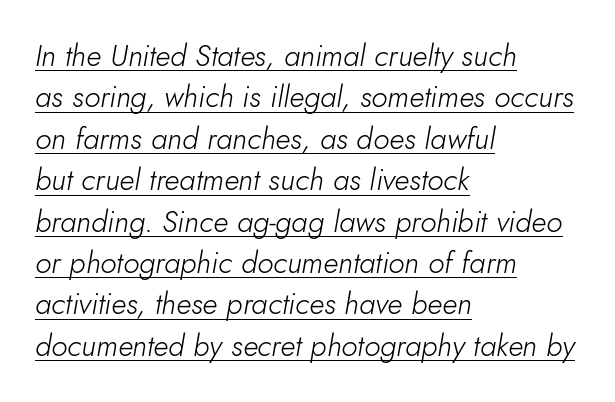
Is there an underline? Yes — a line sits under the letters. The line texture is even and compact thanks to regular tracking. Layout note: lines flush left. Slanted lettering throughout. A normal amount of white space separates one row of letters from the next.
